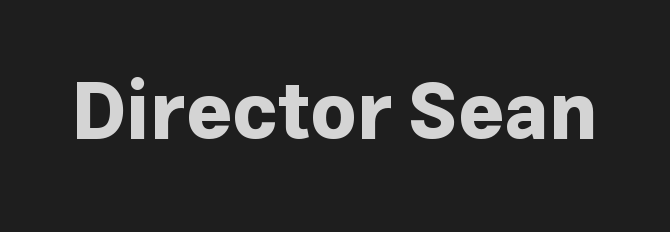
The type sits square on the baseline with zero lean. The letters advance in unequal steps, a hallmark of proportional type. A full-strength bold gives these letters their thick strokes. Serif or sans? Sans — the stroke terminals are bare. Look at the tracking — it's just the regular setting, nothing added. Each row of text sits above clean, open space.
